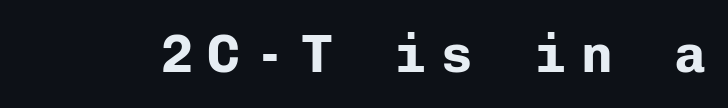
{"serif": "no", "italic": "no", "bold": "yes", "weight": "bold", "width": "normal", "stroke_contrast": "low", "x_height": "medium", "monospaced": "yes", "underline": "no", "letter_spacing": "wide", "letter_spacing_em": 0.28, "glyph_px": 53}
